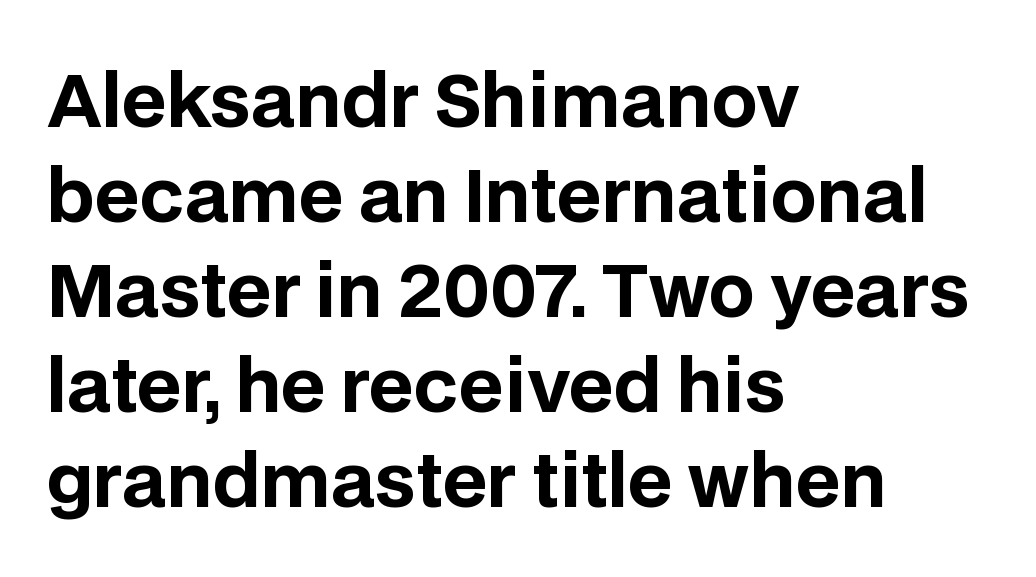
The image shows 72 px bold sans-serif type, upright; set left-aligned, normal line spacing (1.32x), normal letter spacing, not underlined; low stroke contrast and a large x-height.
